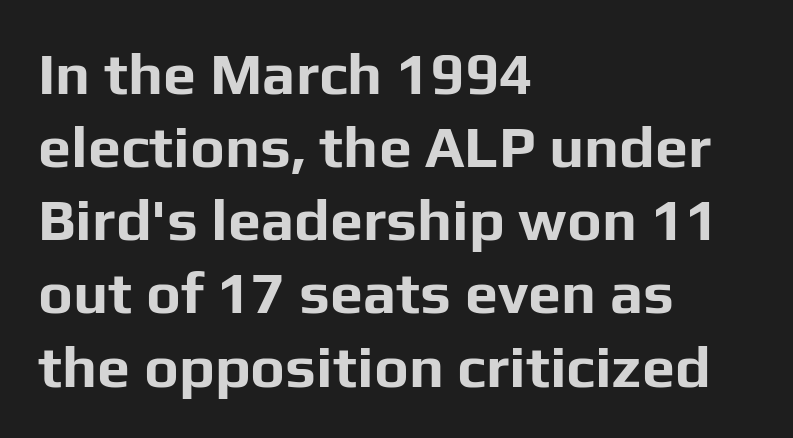
The image shows 59 px bold sans-serif type, upright; set left-aligned, line spacing 1.24x, normal letter spacing, not underlined; low stroke contrast and a medium x-height.
